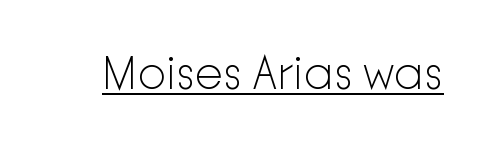
In terms of letterform style, serifs are entirely absent. Here the designer chose a conventional face with non-uniform glyph widths. Compared with a typical body face, this is equally light or lighter still. Students, note that the glyphs here touch the page at normal intervals. Style check: upright.
